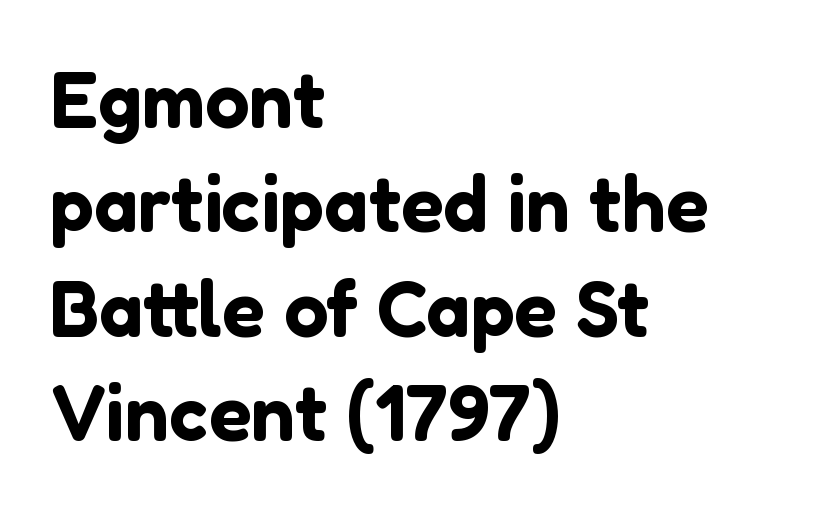
{"serif": "no", "italic": "no", "width": "normal", "stroke_contrast": "low", "x_height": "medium", "monospaced": "no", "underline": "no", "align": "left", "line_spacing": "normal", "line_spacing_ratio": 1.32, "letter_spacing": "normal", "letter_spacing_em": 0.0, "glyph_px": 79}
